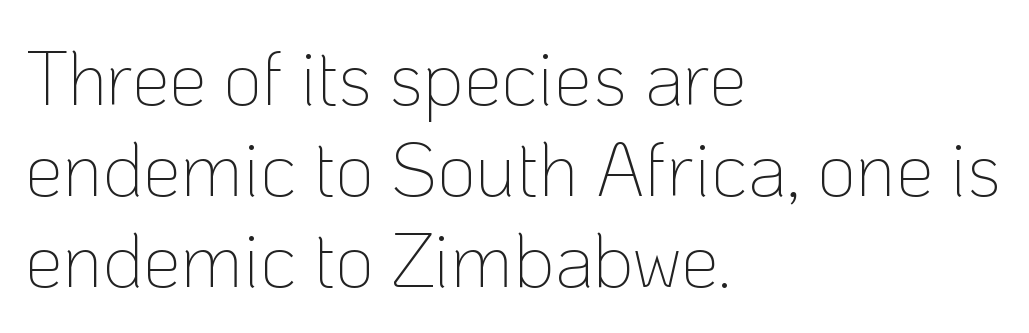
Q: Is the text bold? A: No.
Q: Is the text italic (slanted)? A: No, it is upright.
Q: Is the typeface a serif or a sans-serif typeface? A: Sans-serif.
Q: Is the text underlined? A: No.
Q: How is the paragraph aligned? A: Left-aligned.
Q: Is the spacing between letters normal or unusually wide? A: Normal.
Q: Width (condensed, normal, or wide)? A: Normal.
Q: Stroke contrast? A: Low.
Q: x-height? A: Medium.
Q: Monospaced? A: No.
